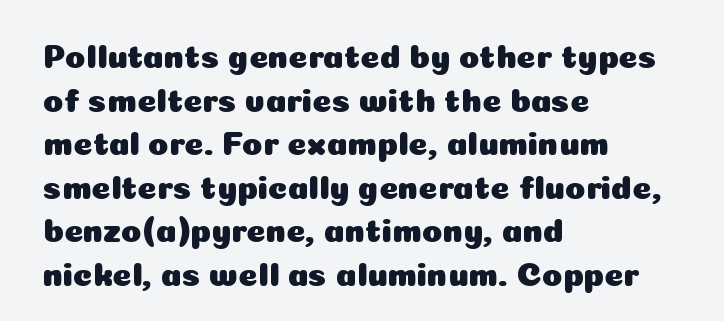
Q: Is the text italic (slanted)? A: No, it is upright.
Q: Is the typeface a serif or a sans-serif typeface? A: Sans-serif.
Q: Is the text underlined? A: No.
Q: How is the paragraph aligned? A: Left-aligned.
Q: Is the spacing between letters normal or unusually wide? A: Normal.
Q: Is the spacing between lines tight, normal or loose? A: Normal.
Q: Width (condensed, normal, or wide)? A: Normal.
Q: Stroke contrast? A: Low.
Q: x-height? A: Medium.
Q: Monospaced? A: No.
